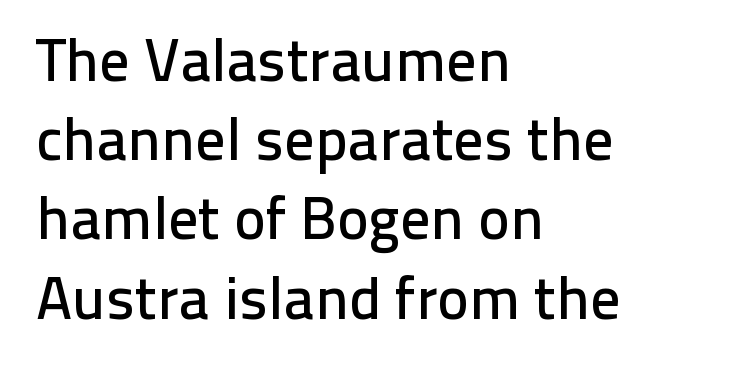
{"serif": "no", "italic": "no", "width": "normal", "stroke_contrast": "low", "x_height": "medium", "monospaced": "no", "underline": "no", "align": "left", "line_spacing": "normal", "line_spacing_ratio": 1.32, "letter_spacing": "normal", "letter_spacing_em": 0.0, "glyph_px": 60}
